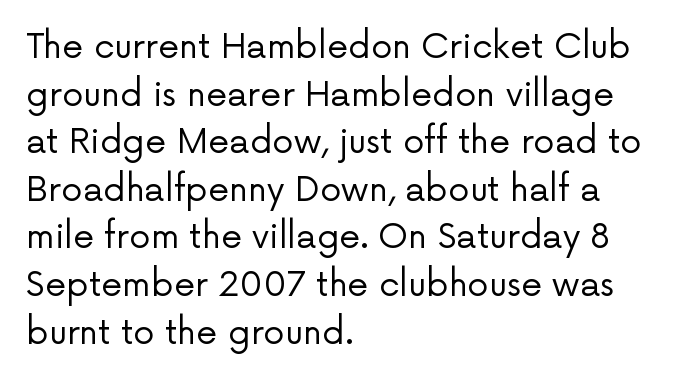
Q: Is the text bold? A: No.
Q: Is the text italic (slanted)? A: No, it is upright.
Q: Is the typeface a serif or a sans-serif typeface? A: Sans-serif.
Q: Is the text underlined? A: No.
Q: How is the paragraph aligned? A: Left-aligned.
Q: Is the spacing between letters normal or unusually wide? A: Normal.
Q: Is the spacing between lines tight, normal or loose? A: Normal.
Q: Width (condensed, normal, or wide)? A: Normal.
Q: Stroke contrast? A: Low.
Q: x-height? A: Medium.
Q: Monospaced? A: No.
